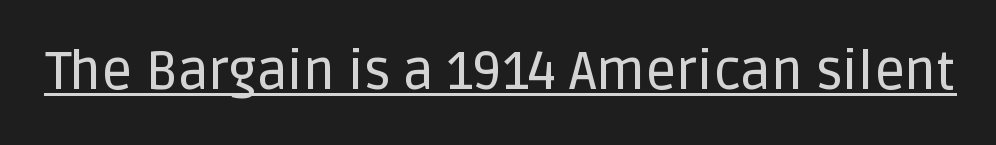
A typesetter would call this proportional, since set widths differ per character. What decoration does the sample have? An underline. Italic: no, the glyphs are upright roman. Look at the tracking — it's just the regular setting, nothing added. In terms of letterform style, serifs are entirely absent.
